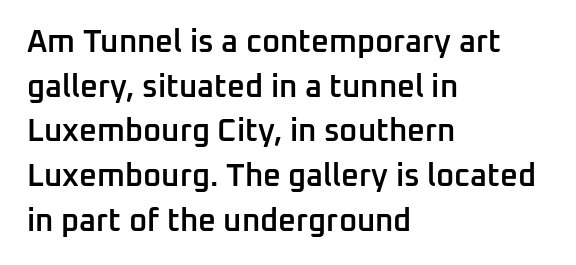
Q: Is the text bold? A: Semi-bold.
Q: Is the text italic (slanted)? A: No, it is upright.
Q: Is the typeface a serif or a sans-serif typeface? A: Sans-serif.
Q: Is the text underlined? A: No.
Q: How is the paragraph aligned? A: Left-aligned.
Q: Is the spacing between letters normal or unusually wide? A: Normal.
Q: Is the spacing between lines tight, normal or loose? A: Normal.
Q: Width (condensed, normal, or wide)? A: Normal.
Q: Stroke contrast? A: Low.
Q: x-height? A: Medium.
Q: Monospaced? A: No.
